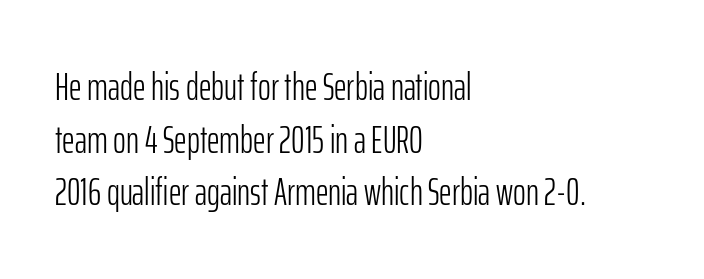
The image shows 39 px light, condensed sans-serif type, upright; set left-aligned, normal line spacing (1.35x), normal letter spacing, not underlined; low stroke contrast and a medium x-height.
